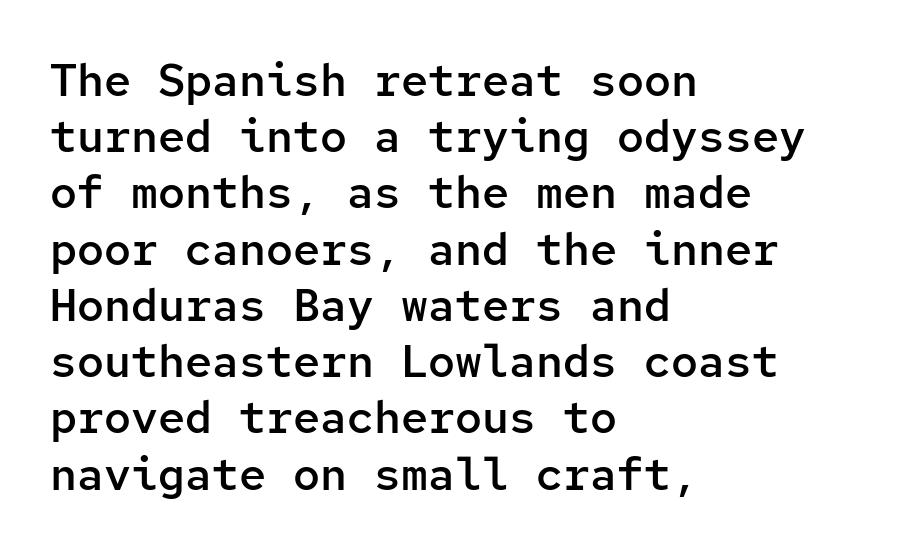
{"serif": "no", "italic": "no", "bold": "semi", "weight": "semibold", "width": "normal", "stroke_contrast": "low", "x_height": "medium", "monospaced": "yes", "underline": "no", "align": "left", "line_spacing": "normal", "line_spacing_ratio": 1.25, "letter_spacing": "normal", "letter_spacing_em": 0.0, "glyph_px": 45}
